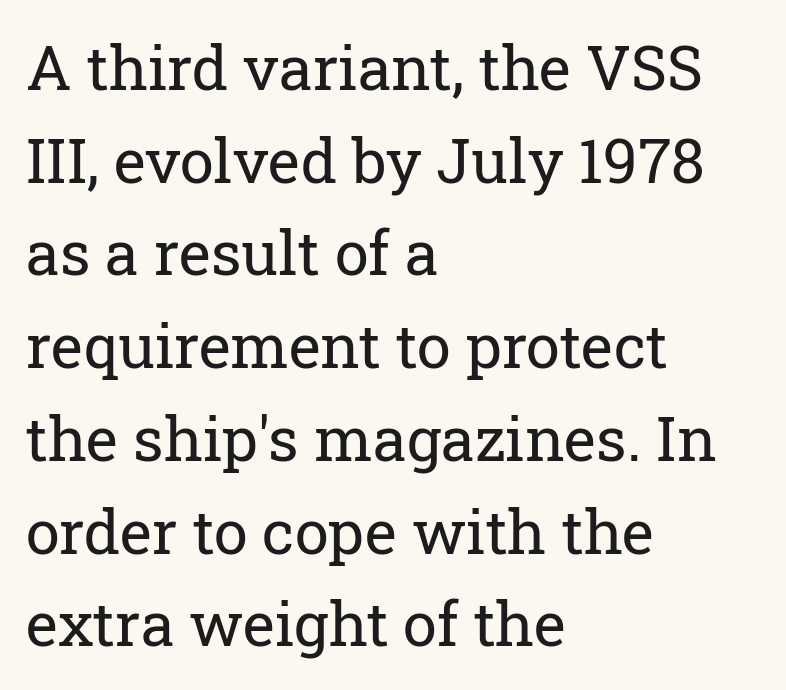
{"serif": "yes", "italic": "no", "bold": "no", "weight": "regular", "width": "normal", "stroke_contrast": "low", "x_height": "medium", "monospaced": "no", "underline": "no", "align": "left", "line_spacing": "normal", "line_spacing_ratio": 1.52, "letter_spacing": "normal", "letter_spacing_em": 0.0, "glyph_px": 61}
